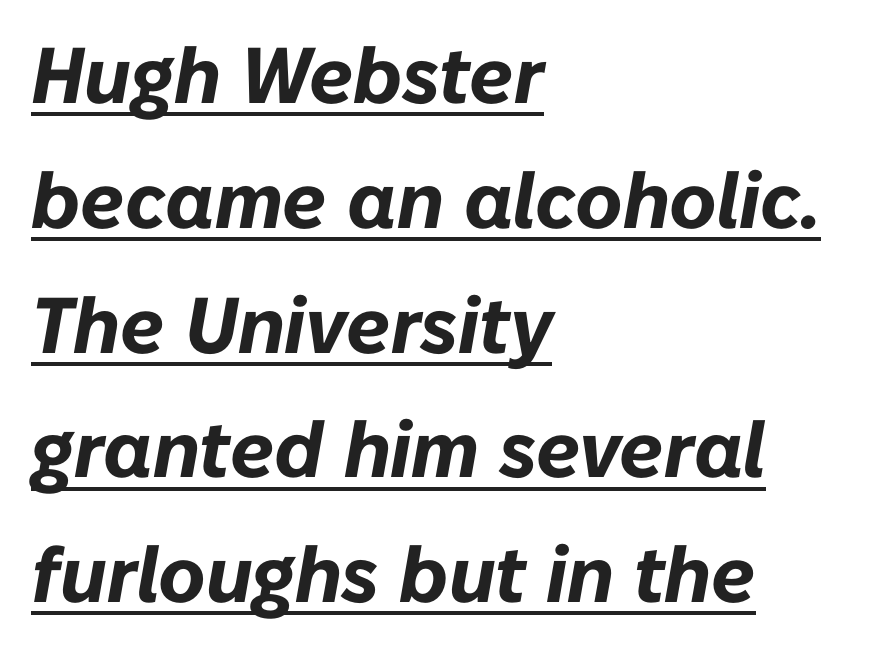
{"italic": "yes", "lean": "right", "slant_degrees": 10, "bold": "yes", "weight": "bold", "width": "normal", "stroke_contrast": "low", "x_height": "medium", "monospaced": "no", "underline": "yes", "align": "left", "line_spacing": "normal", "line_spacing_ratio": 1.58, "letter_spacing": "normal", "letter_spacing_em": 0.0, "glyph_px": 79}
